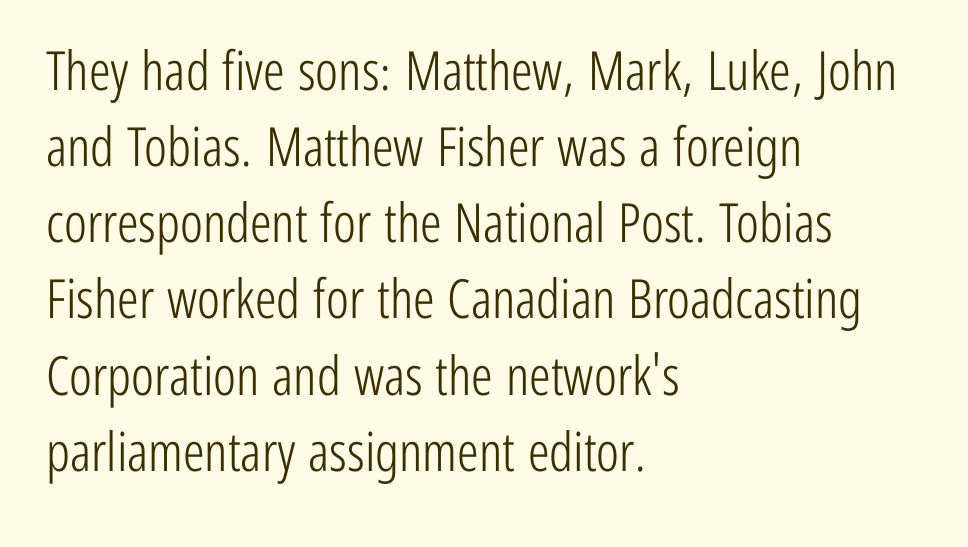
Q: Is the text bold? A: No.
Q: Is the text italic (slanted)? A: No, it is upright.
Q: Is the typeface a serif or a sans-serif typeface? A: Sans-serif.
Q: Is the text underlined? A: No.
Q: How is the paragraph aligned? A: Left-aligned.
Q: Is the spacing between letters normal or unusually wide? A: Normal.
Q: Is the spacing between lines tight, normal or loose? A: Normal.
Q: Width (condensed, normal, or wide)? A: Condensed.
Q: Stroke contrast? A: Low.
Q: x-height? A: Medium.
Q: Monospaced? A: No.
